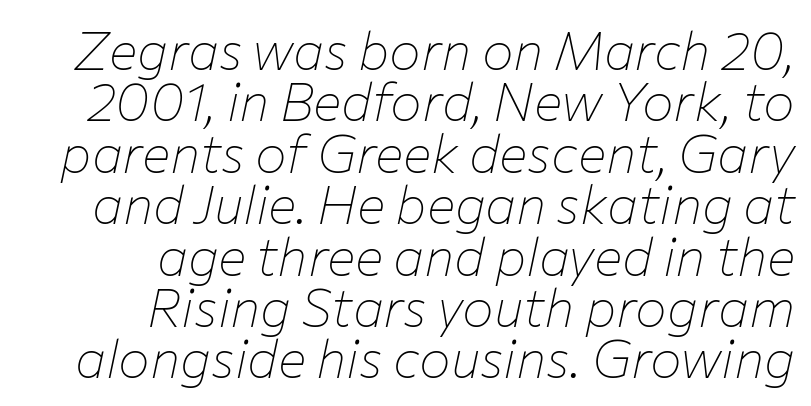
{"italic": "yes", "lean": "right", "slant_degrees": 12, "bold": "no", "weight": "thin", "width": "normal", "stroke_contrast": "low", "x_height": "medium", "monospaced": "no", "underline": "no", "align": "right", "line_spacing": "tight", "line_spacing_ratio": 0.97, "letter_spacing": "normal", "letter_spacing_em": 0.0, "glyph_px": 53}
